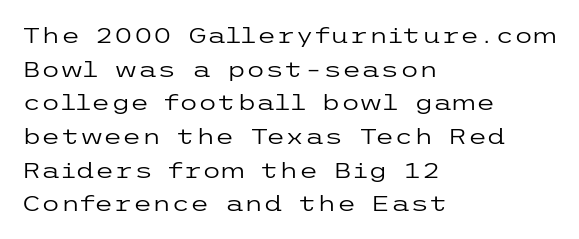
Unbolded letterforms with no extra heft. The letterforms sit shoulder to shoulder at normal distance. Line spacing here is normal. Glance below the letters and you will spot only blank space. Visually the block forms a straight wall on the left and a jagged coastline on the right.
